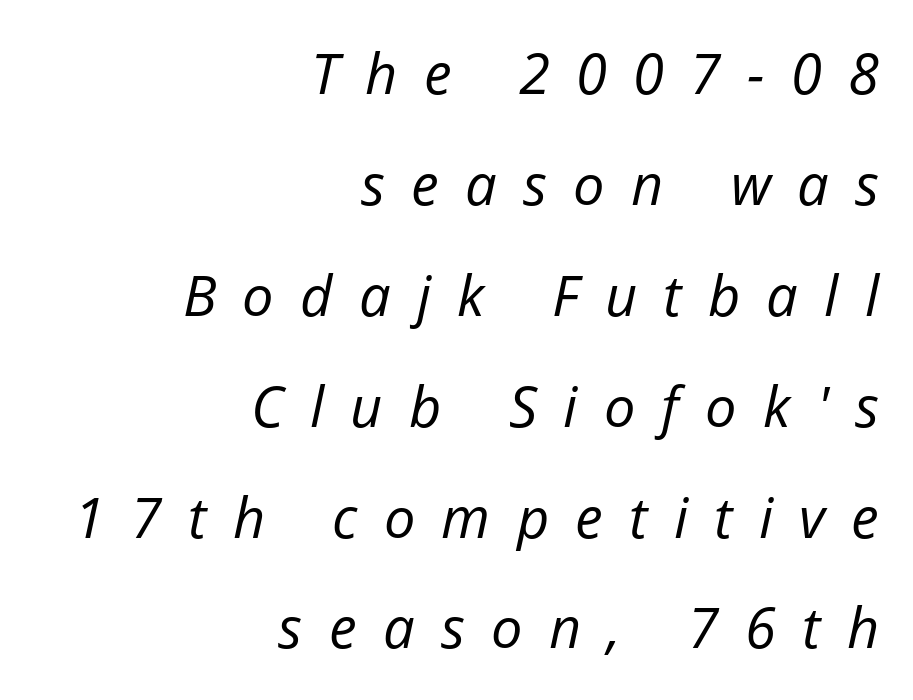
Spacing verdict: proportional, widths tailored to each character. In terms of leading, this rendering errs on the spacious side. A student would call this right alignment; a typographer would say flush right, rag left. The space beneath each line is pristine and unruled. The passage shown is not bold in any degree. The horizontal fit of the characters is loose and conspicuously gappy.
